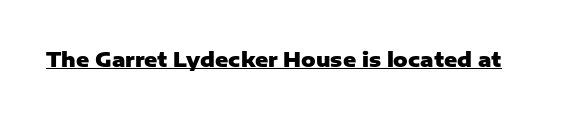
The image shows 20 px bold type, upright; set normal letter spacing, underlined.
